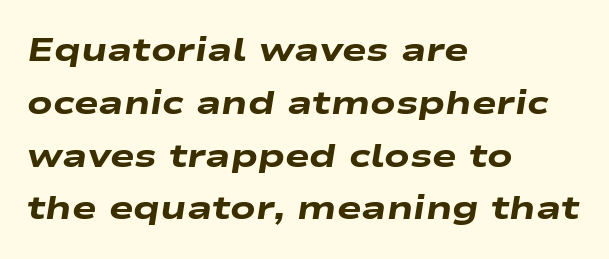
Q: Is the text bold? A: Yes.
Q: Is the text italic (slanted)? A: Yes, it leans right by about 9 degrees.
Q: Is the text underlined? A: No.
Q: How is the paragraph aligned? A: Left-aligned.
Q: Is the spacing between letters normal or unusually wide? A: Normal.
Q: Is the spacing between lines tight, normal or loose? A: Normal.
Q: Width (condensed, normal, or wide)? A: Wide.
Q: Stroke contrast? A: Low.
Q: x-height? A: Medium.
Q: Monospaced? A: No.
